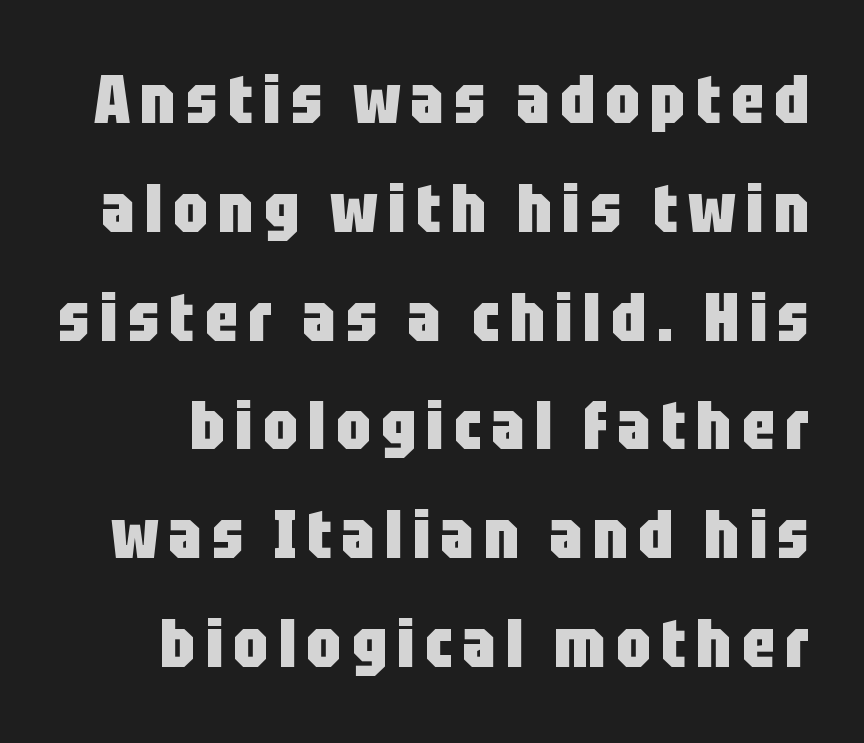
The image shows 68 px heavy, condensed sans-serif type, upright; set normal line spacing (1.6x), not underlined; low stroke contrast and a large x-height.
